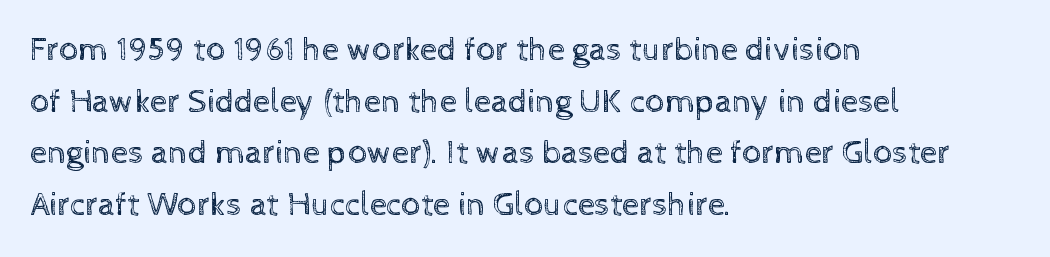
The image shows 34 px regular-weight type, upright; set left-aligned, normal line spacing (1.52x), normal letter spacing, not underlined; a medium x-height.
